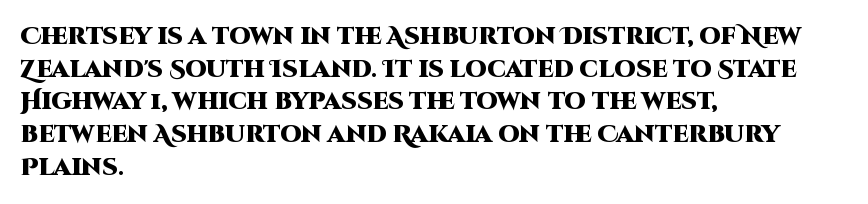
Q: Is the text bold? A: Yes.
Q: Is the text italic (slanted)? A: No, it is upright.
Q: Is the text underlined? A: No.
Q: How is the paragraph aligned? A: Left-aligned.
Q: Is the spacing between letters normal or unusually wide? A: Normal.
Q: Is the spacing between lines tight, normal or loose? A: Normal.
